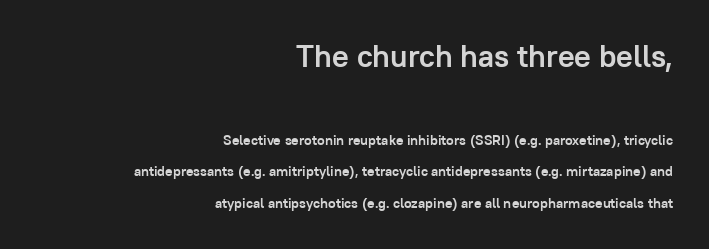
{"serif": "no", "italic": "no", "bold": "yes", "weight": "semibold", "width": "normal", "stroke_contrast": "low", "x_height": "medium", "monospaced": "no", "underline": "no", "align": "right", "line_spacing": "loose", "line_spacing_ratio": 2.26, "letter_spacing": "normal", "letter_spacing_em": 0.0, "larger_block": "first", "size_ratio": 2.21, "glyph_px": 31}
